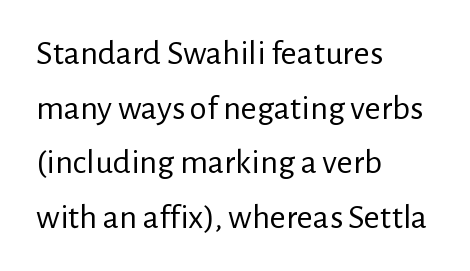
The image shows 35 px regular-weight sans-serif type, upright; set left-aligned, normal line spacing (1.56x), normal letter spacing, not underlined; low stroke contrast and a medium x-height.
